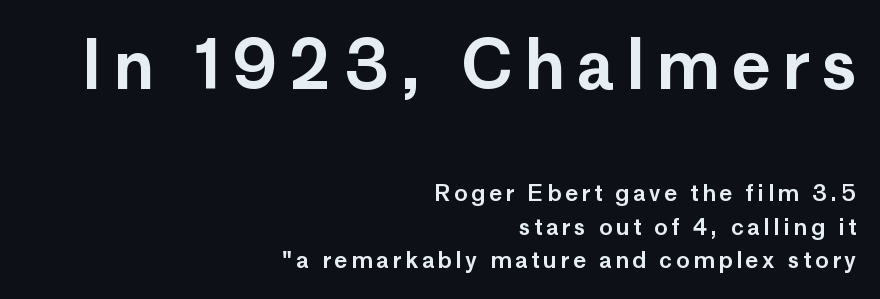
Q: Is the text italic (slanted)? A: No, it is upright.
Q: Is the typeface a serif or a sans-serif typeface? A: Sans-serif.
Q: Is the text underlined? A: No.
Q: How is the paragraph aligned? A: Right-aligned.
Q: Is the spacing between lines tight, normal or loose? A: Normal.
Q: Which block of text is set in a larger size, the first (top) or the second (bottom)? A: The first (top) one.
Q: Width (condensed, normal, or wide)? A: Normal.
Q: Stroke contrast? A: Low.
Q: x-height? A: Medium.
Q: Monospaced? A: No.
